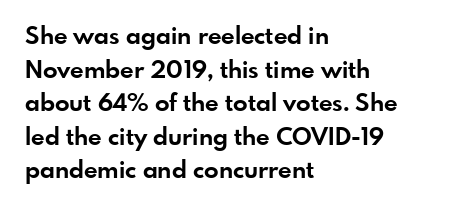
{"italic": "no", "bold": "yes", "underline": "no", "align": "left", "line_spacing": "normal", "line_spacing_ratio": 1.4, "letter_spacing": "normal", "letter_spacing_em": 0.0, "glyph_px": 24}
